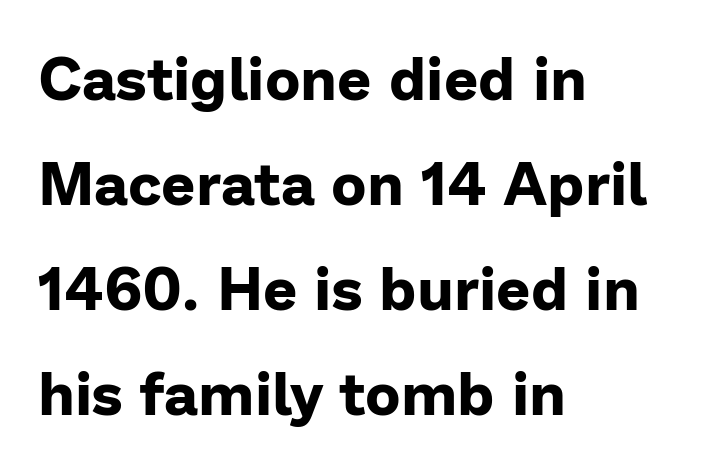
A bare baseline throughout the passage. How heavy is the stroke? Heavy — this is a bold. Tracking here is standard; glyphs follow each other at the usual distance. Character widths vary here, with narrow letters taking less room than wide ones. The setting favours the left margin, as ordinary paragraphs usually do. If you drew a line through each stem, it would be perfectly vertical.
